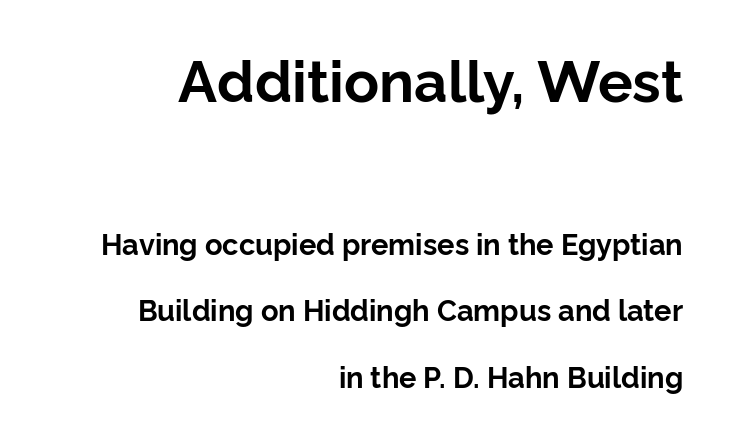
The image shows 58 px bold sans-serif type, upright; set right-aligned, loose line spacing (2.3x), normal letter spacing, not underlined; the first (top) block is 2.0x larger; low stroke contrast and a medium x-height.
